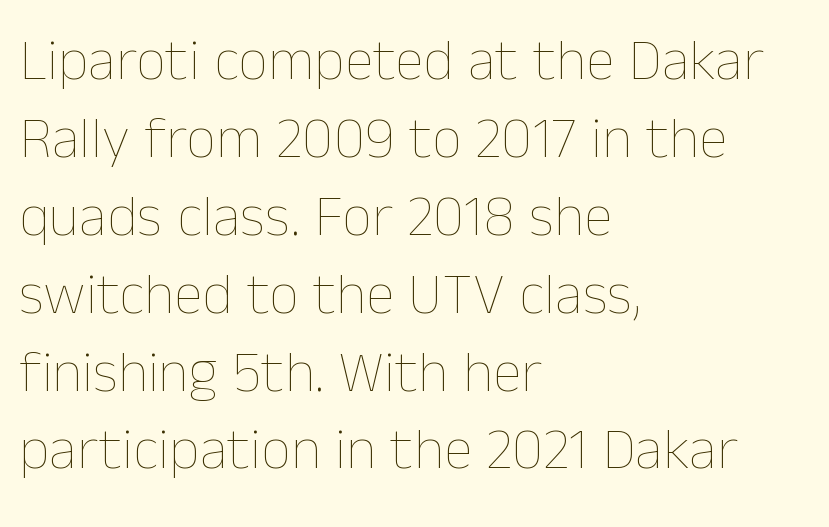
{"italic": "no", "bold": "no", "weight": "thin", "width": "normal", "stroke_contrast": "low", "x_height": "medium", "monospaced": "no", "underline": "no", "align": "left", "line_spacing": "normal", "line_spacing_ratio": 1.32, "letter_spacing": "normal", "letter_spacing_em": 0.0, "glyph_px": 59}
